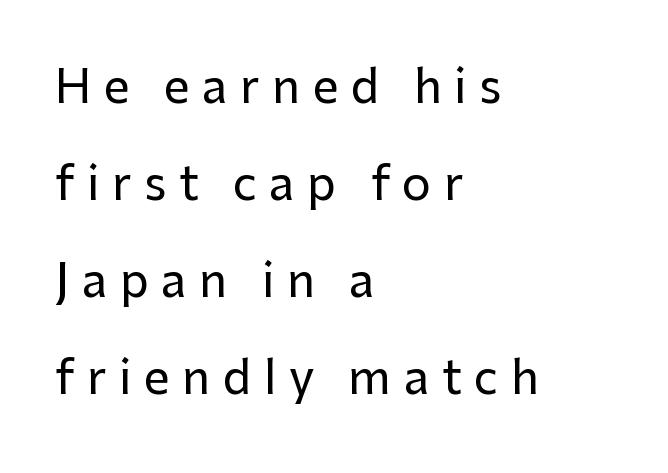
The image shows 46 px sans-serif type, upright; set left-aligned, loose line spacing (2.11x), unusually wide letter spacing (+0.27 em), not underlined; low stroke contrast and a medium x-height.
